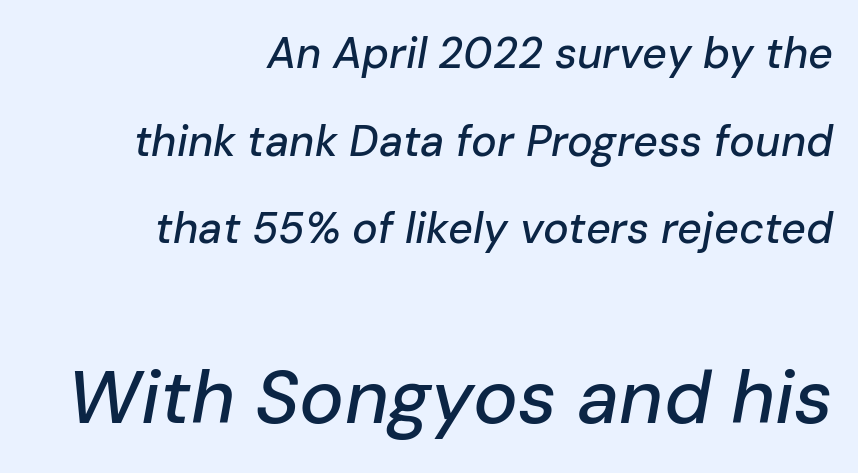
{"italic": "yes", "lean": "right", "slant_degrees": 10, "width": "normal", "stroke_contrast": "low", "x_height": "medium", "monospaced": "no", "underline": "no", "align": "right", "line_spacing": "loose", "line_spacing_ratio": 2.04, "letter_spacing": "normal", "letter_spacing_em": 0.0, "larger_block": "second", "size_ratio": 1.74, "glyph_px": 75}
